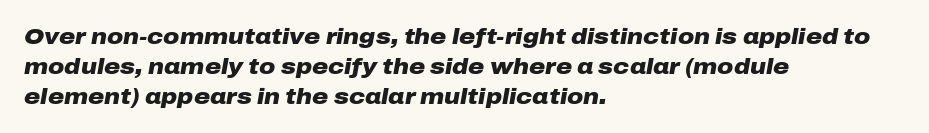
The string is rendered with underlining switched off. How heavy is the stroke? Heavy — this is a bold. The passage shown stacks its lines at a standard gap. Reading down the block, your eye returns to a fixed left position each line. Students, note that the glyphs here touch the page at normal intervals. A typesetter would mark this as italic.
